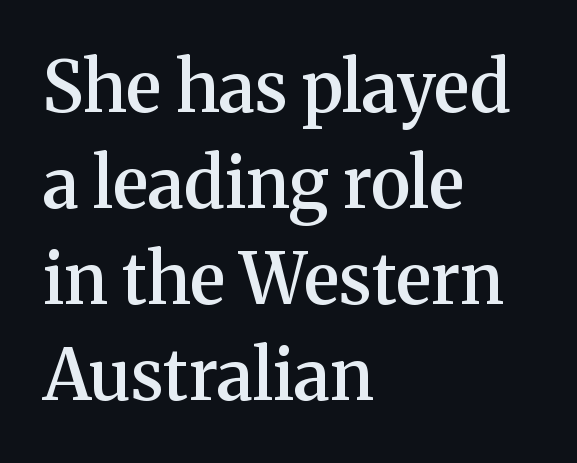
If you measured baseline to baseline, you'd find a middling distance. This rendering employs a face with finishing strokes, i.e., a serif. Each row of text sits above clean, open space. Here the designer chose a conventional face with non-uniform glyph widths. In terms of weight, the rendering is demibold, just under bold. A typesetter would call this zero additional tracking.
